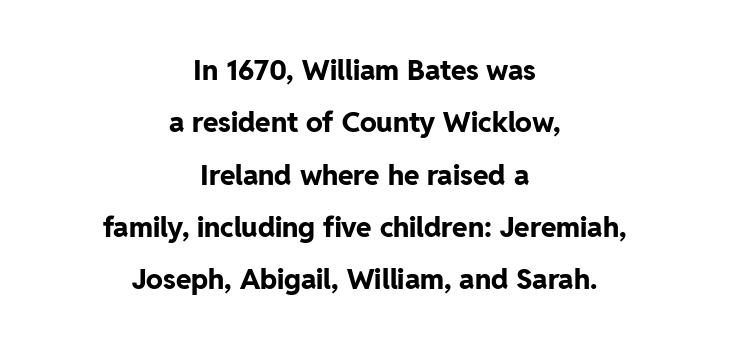
Q: Is the text bold? A: Yes.
Q: Is the text italic (slanted)? A: No, it is upright.
Q: Is the typeface a serif or a sans-serif typeface? A: Sans-serif.
Q: Is the text underlined? A: No.
Q: How is the paragraph aligned? A: Centered.
Q: Is the spacing between letters normal or unusually wide? A: Normal.
Q: Width (condensed, normal, or wide)? A: Normal.
Q: Stroke contrast? A: Low.
Q: x-height? A: Medium.
Q: Monospaced? A: No.
